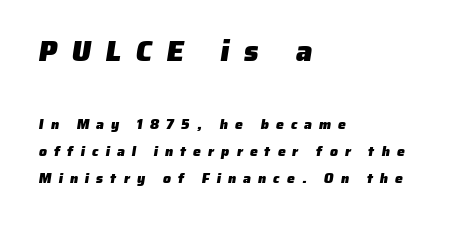
Q: Is the text bold? A: Yes.
Q: Is the typeface a serif or a sans-serif typeface? A: Sans-serif.
Q: Is the text underlined? A: No.
Q: How is the paragraph aligned? A: Left-aligned.
Q: Is the spacing between letters normal or unusually wide? A: Unusually wide.
Q: Is the spacing between lines tight, normal or loose? A: Loose.
Q: Which block of text is set in a larger size, the first (top) or the second (bottom)? A: The first (top) one.
Q: Width (condensed, normal, or wide)? A: Normal.
Q: Stroke contrast? A: Low.
Q: x-height? A: Medium.
Q: Monospaced? A: No.
